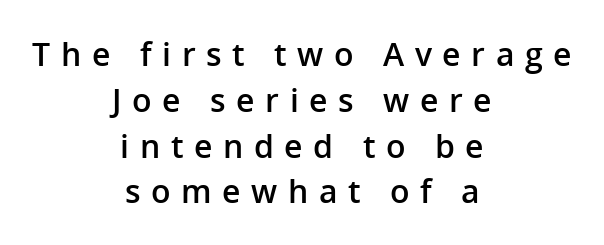
Display-style spreading of the glyphs; the letterfit is very open. A typesetter would call this proportional, since set widths differ per character. A normal amount of white space separates one row of letters from the next. Is the type bold? Partly — it's a semibold, heavier than regular but not fully bold. This sample uses an upright cut, with every glyph sitting square on the baseline.
